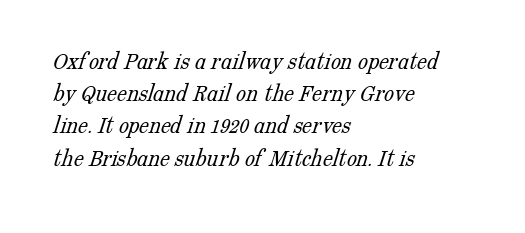
Vertical stems look standard width or narrower in stroke. Plain, unruled lines of type. How would I describe the line gaps? Plain and ordinary. The ragged edge is on the right, which tells us the setting is flush left. The letterforms sit shoulder to shoulder at normal distance.
